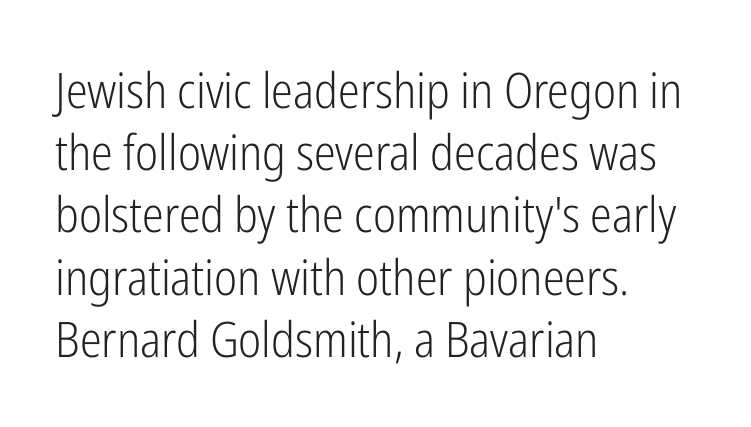
These lines keep a tight, regular rhythm from letter to letter. The typeface chosen for these lines omits serifs. Notice how the passage keeps a crisp vertical edge on the left only. Compared with a typical body face, this is equally light or lighter still.
